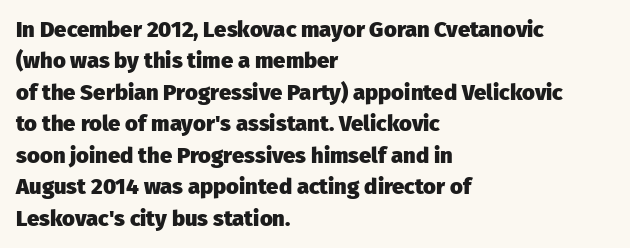
The vertical gap from one line to the next is medium. Bold? Absolutely — the strokes are thick and heavy. Plain, unruled lines of type. The ragged edge is on the right, which tells us the setting is flush left.
